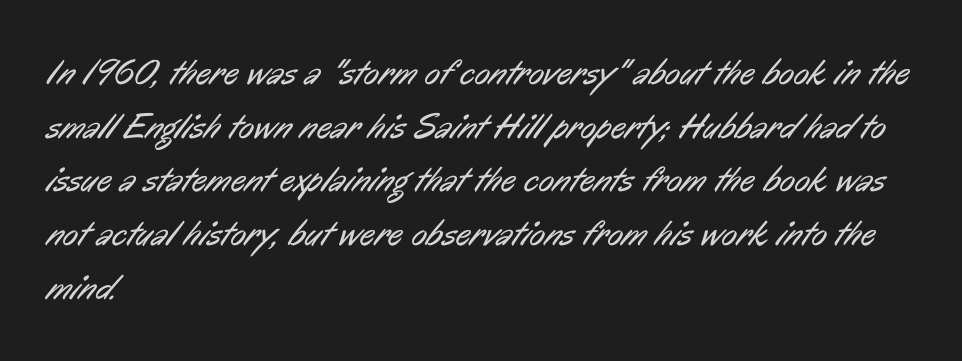
Q: Is the text bold? A: No.
Q: Is the typeface a serif or a sans-serif typeface? A: Sans-serif.
Q: Is the text underlined? A: No.
Q: How is the paragraph aligned? A: Left-aligned.
Q: Is the spacing between letters normal or unusually wide? A: Normal.
Q: Is the spacing between lines tight, normal or loose? A: Normal.
Q: Width (condensed, normal, or wide)? A: Condensed.
Q: Stroke contrast? A: Low.
Q: x-height? A: Medium.
Q: Monospaced? A: No.
